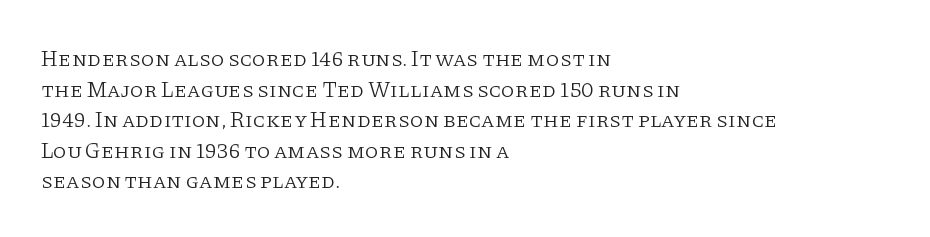
Q: Is the text bold? A: No.
Q: Is the text italic (slanted)? A: No, it is upright.
Q: Is the text underlined? A: No.
Q: How is the paragraph aligned? A: Left-aligned.
Q: Is the spacing between letters normal or unusually wide? A: Normal.
Q: Is the spacing between lines tight, normal or loose? A: Normal.
